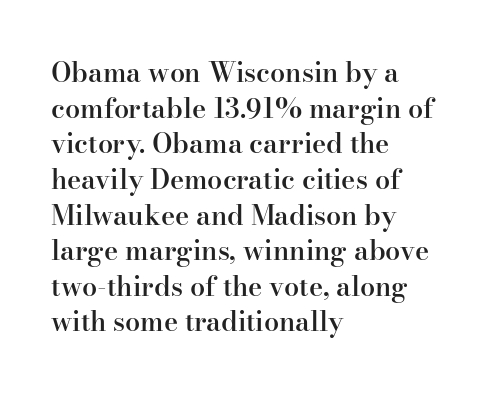
Compared with an ordinary text face, these strokes are moderately heavier — a semibold. The type sits square on the baseline with zero lean. The letters sit at their default tracking, neither squeezed nor spread. A normal amount of white space separates one row of letters from the next.
